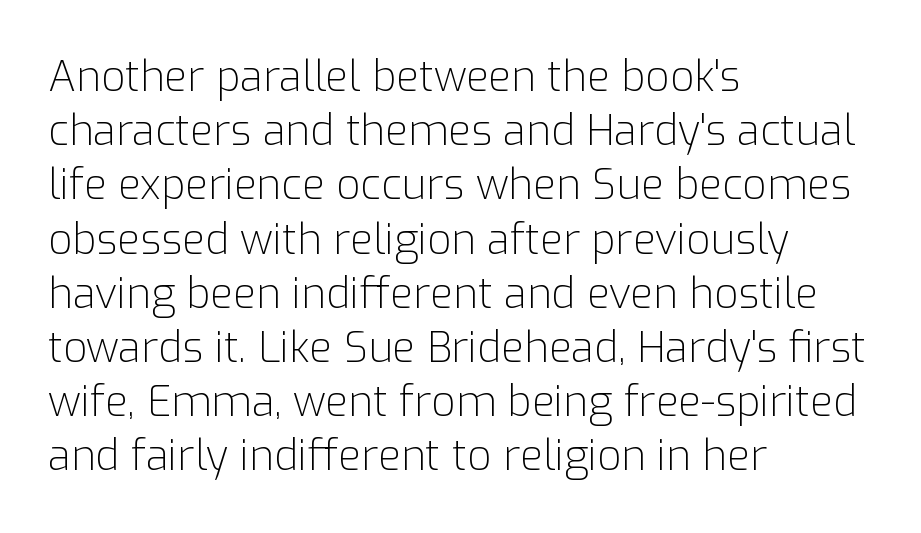
The image shows 42 px light sans-serif type, upright; set left-aligned, normal line spacing (1.29x), normal letter spacing, not underlined; low stroke contrast and a medium x-height.
